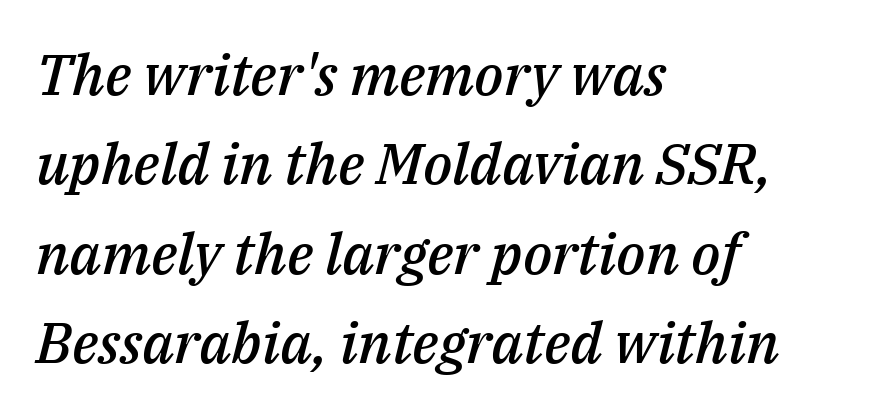
Notice how the stems are inclined rather than vertical — that's the hallmark of italics. A fair bit of extra ink — the face is semibold, not bold. Summary of vertical rhythm: regular, with standard interline spacing. Observe the ordinary spacing: letters are neighbours, not strangers. This sample has the flowing, uneven cadence of proportional lettering. Beneath every word, the page is bare.
